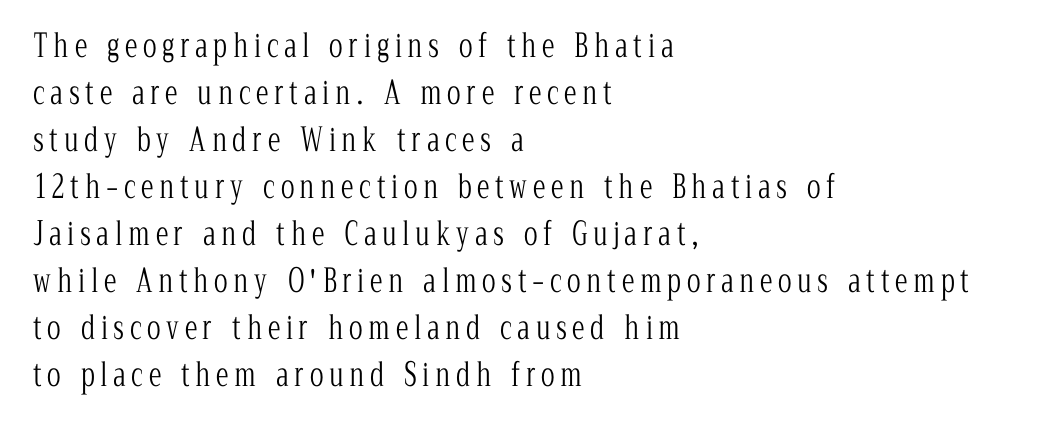
The image shows 32 px light, condensed serif type, upright; set left-aligned, normal line spacing (1.47x), not underlined; low stroke contrast and a medium x-height.
